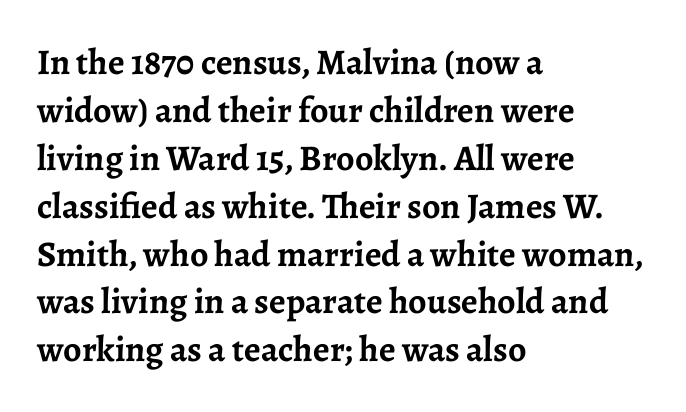
The image shows 36 px semibold serif type, upright; set left-aligned, normal line spacing (1.33x), normal letter spacing, not underlined; low stroke contrast and a medium x-height.
